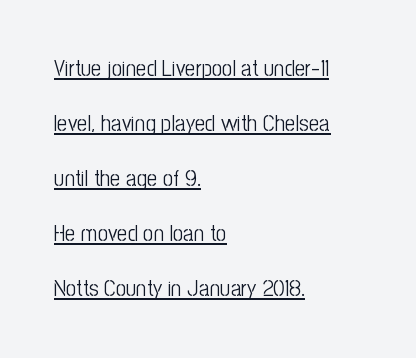
Q: Is the text bold? A: No.
Q: Is the text italic (slanted)? A: No, it is upright.
Q: Is the text underlined? A: Yes.
Q: How is the paragraph aligned? A: Left-aligned.
Q: Is the spacing between letters normal or unusually wide? A: Normal.
Q: Is the spacing between lines tight, normal or loose? A: Loose.
